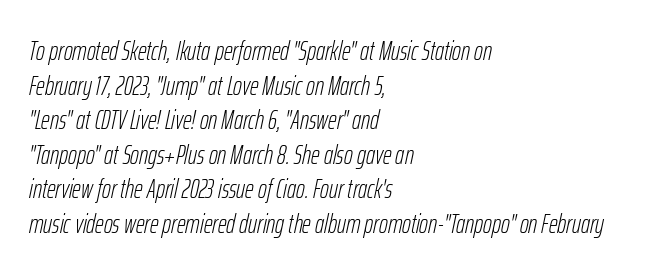
The image shows 27 px text type, italic (leaning right); set left-aligned, normal line spacing (1.28x), normal letter spacing, not underlined.
